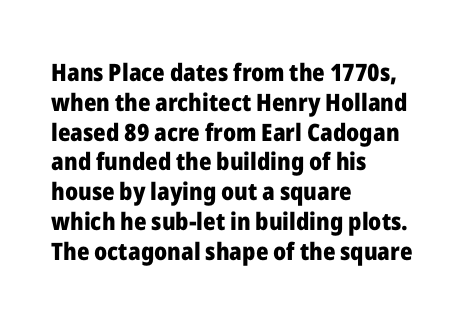
The image shows 24 px bold type, upright; set left-aligned, line spacing 1.24x, normal letter spacing, not underlined.
